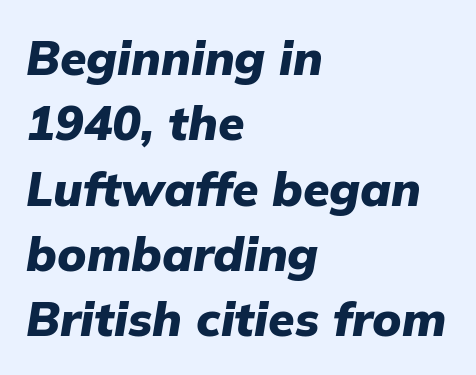
The typography opts for an oblique posture over an upright one. A full-strength bold gives these letters their thick strokes. Leftover space on each line is placed entirely after the last word. Descenders hang freely into open space.
